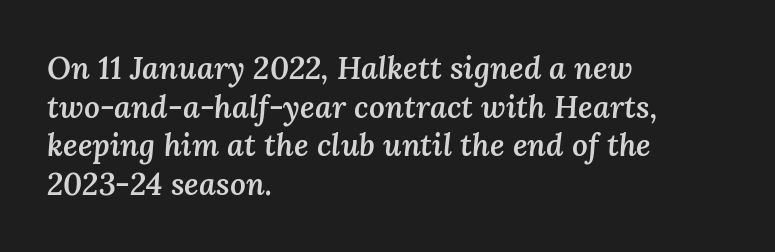
The image shows 31 px semibold type, italic (leaning right); set left-aligned, normal line spacing (1.25x), normal letter spacing, not underlined; medium stroke contrast and a medium x-height.
